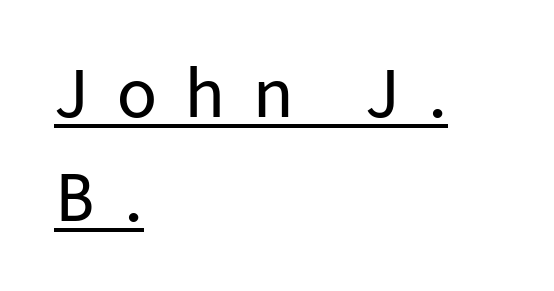
The image shows 65 px sans-serif type, upright; set left-aligned, normal line spacing (1.6x), unusually wide letter spacing (+0.42 em), underlined; low stroke contrast and a medium x-height.
